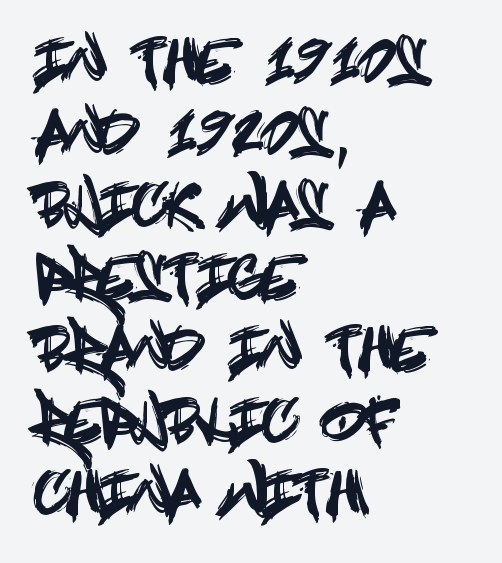
Q: Is the text italic (slanted)? A: Yes.
Q: Is the typeface a serif or a sans-serif typeface? A: Sans-serif.
Q: Is the text underlined? A: No.
Q: How is the paragraph aligned? A: Left-aligned.
Q: Is the spacing between letters normal or unusually wide? A: Normal.
Q: Width (condensed, normal, or wide)? A: Condensed.
Q: x-height? A: Large.
